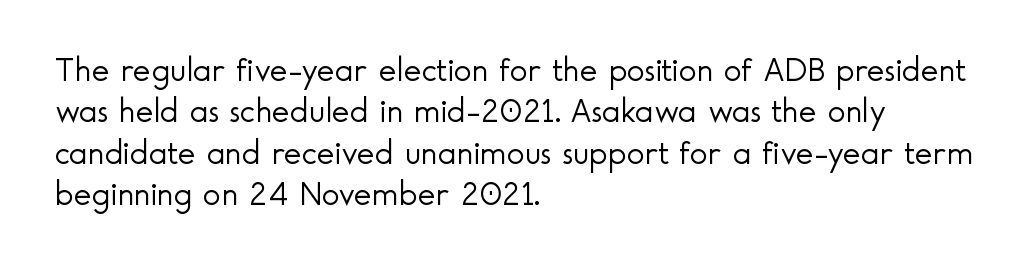
Q: Is the text bold? A: No.
Q: Is the text italic (slanted)? A: No, it is upright.
Q: Is the typeface a serif or a sans-serif typeface? A: Sans-serif.
Q: Is the text underlined? A: No.
Q: How is the paragraph aligned? A: Left-aligned.
Q: Is the spacing between letters normal or unusually wide? A: Normal.
Q: Width (condensed, normal, or wide)? A: Normal.
Q: x-height? A: Small.
Q: Monospaced? A: No.
